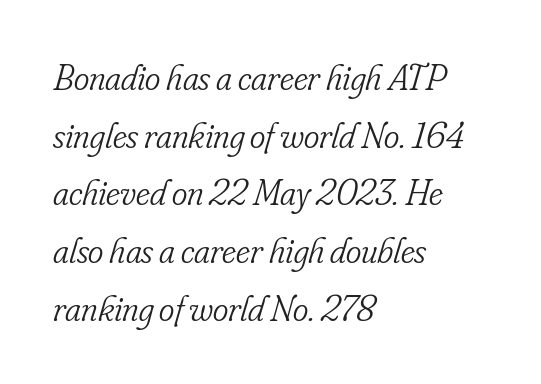
Q: Is the text bold? A: No.
Q: Is the text italic (slanted)? A: Yes, it leans right by about 16 degrees.
Q: Is the typeface a serif or a sans-serif typeface? A: Serif.
Q: Is the text underlined? A: No.
Q: How is the paragraph aligned? A: Left-aligned.
Q: Is the spacing between letters normal or unusually wide? A: Normal.
Q: Is the spacing between lines tight, normal or loose? A: Normal.
Q: Width (condensed, normal, or wide)? A: Condensed.
Q: Stroke contrast? A: Low.
Q: x-height? A: Small.
Q: Monospaced? A: No.
